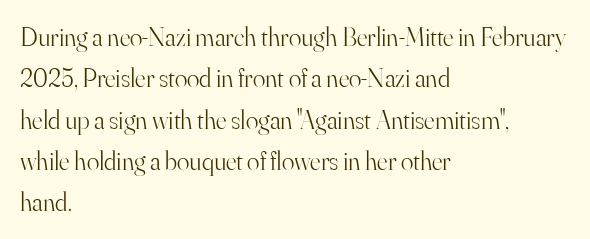
Each stroke keeps to a modest, everyday thickness or less. Whoever set this chose a conventional vertical rhythm. Caption: multi-line text, flush left, ragged right. Underlining? Definitely not there.
